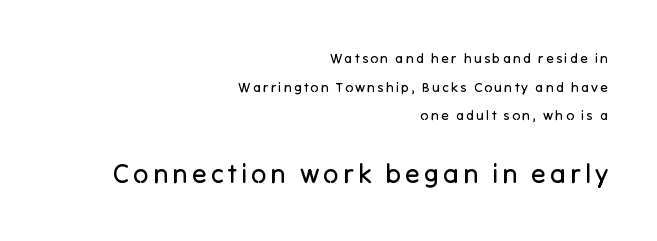
{"italic": "no", "bold": "no", "underline": "no", "align": "right", "line_spacing": "loose", "line_spacing_ratio": 2.04, "larger_block": "second", "size_ratio": 1.93, "glyph_px": 27}
